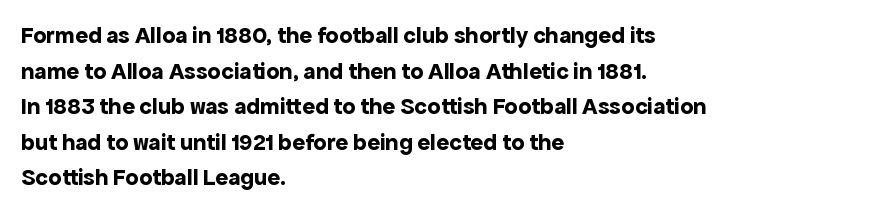
Q: Is the text bold? A: Yes.
Q: Is the text italic (slanted)? A: No, it is upright.
Q: Is the text underlined? A: No.
Q: How is the paragraph aligned? A: Left-aligned.
Q: Is the spacing between letters normal or unusually wide? A: Normal.
Q: Is the spacing between lines tight, normal or loose? A: Normal.
